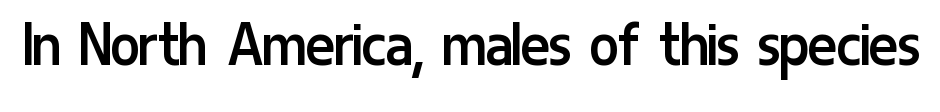
Q: Is the text bold? A: No.
Q: Is the text italic (slanted)? A: No, it is upright.
Q: Is the typeface a serif or a sans-serif typeface? A: Sans-serif.
Q: Is the text underlined? A: No.
Q: Is the spacing between letters normal or unusually wide? A: Normal.
Q: Width (condensed, normal, or wide)? A: Condensed.
Q: Stroke contrast? A: Low.
Q: x-height? A: Medium.
Q: Monospaced? A: No.
